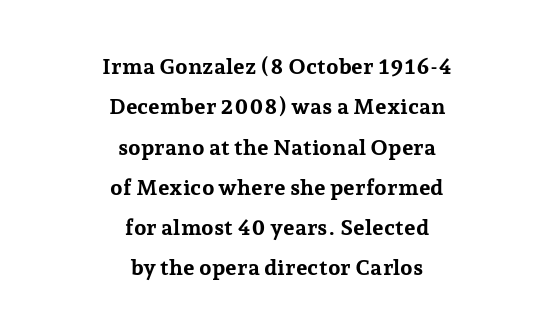
Ascenders rise straight up at ninety degrees. Plenty of ink on the page — the face is bold. In CSS terms this would be text-align: center. Unmarked baselines from the first word to the last. Students, note that the glyphs here touch the page at normal intervals.
